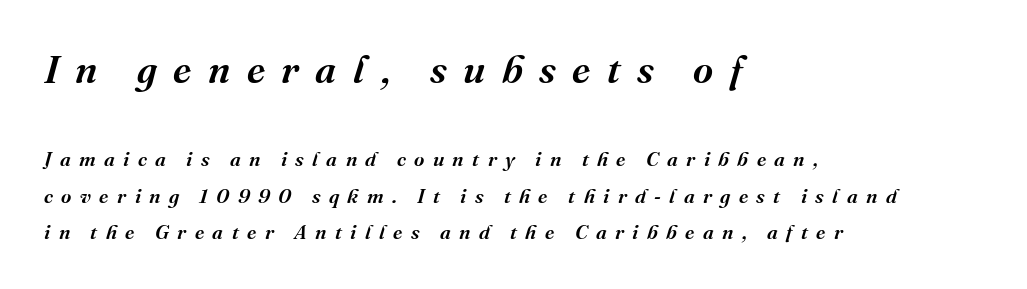
Is the lower block the larger one? No — the upper block carries the bigger type. Casual observation: everything's shoved over to the left. These lines have a slow, spaced-out rhythm from letter to letter. A semibold gives these letters moderate extra thickness, short of bold. The face used here has a pronounced slope to its letters. Font category for this specimen: serif.
